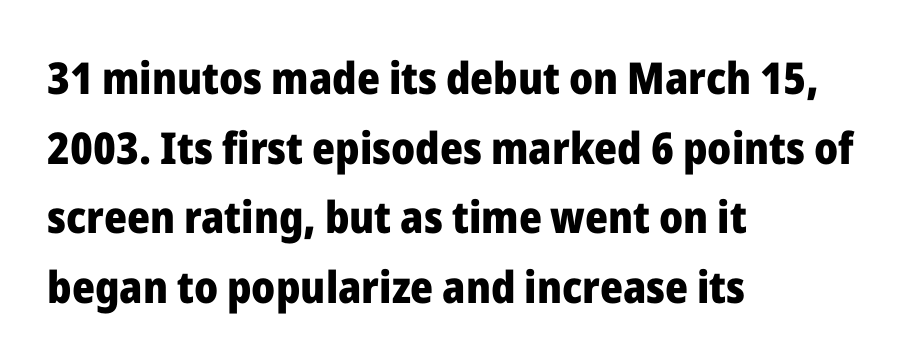
{"serif": "no", "italic": "no", "bold": "yes", "weight": "heavy", "width": "normal", "stroke_contrast": "low", "x_height": "medium", "monospaced": "no", "underline": "no", "align": "left", "line_spacing": "normal", "line_spacing_ratio": 1.58, "letter_spacing": "normal", "letter_spacing_em": 0.0, "glyph_px": 44}
